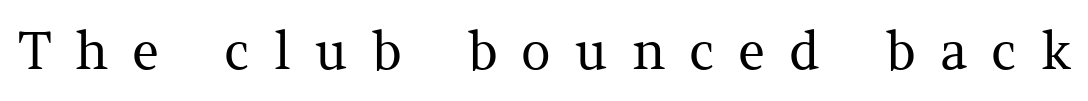
The image shows 52 px regular-weight serif type, upright; set unusually wide letter spacing (+0.46 em), not underlined; medium stroke contrast and a medium x-height.
